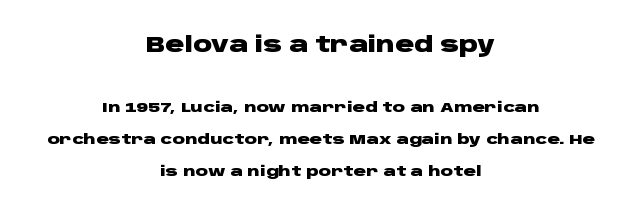
{"italic": "no", "bold": "yes", "underline": "no", "align": "center", "line_spacing": "loose", "line_spacing_ratio": 2.29, "letter_spacing": "normal", "letter_spacing_em": 0.0, "larger_block": "first", "size_ratio": 1.5, "glyph_px": 21}
